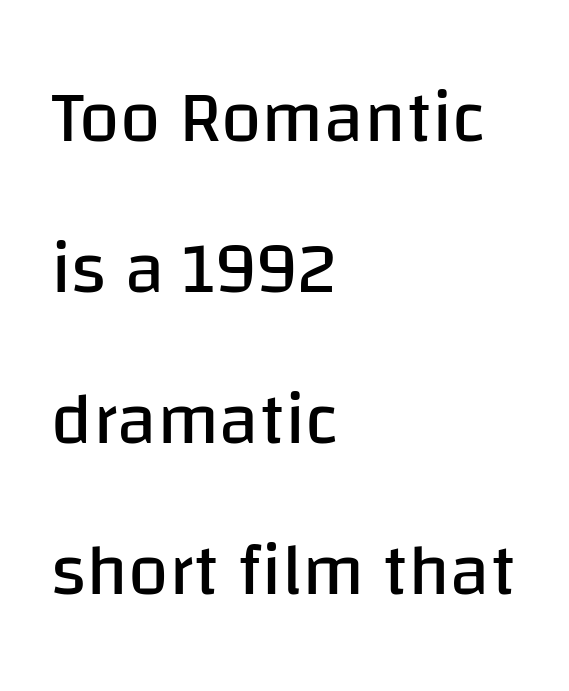
{"serif": "no", "italic": "no", "bold": "no", "weight": "regular", "width": "normal", "stroke_contrast": "low", "x_height": "large", "monospaced": "no", "underline": "no", "align": "left", "line_spacing": "loose", "line_spacing_ratio": 2.07, "letter_spacing": "normal", "letter_spacing_em": 0.0, "glyph_px": 73}
